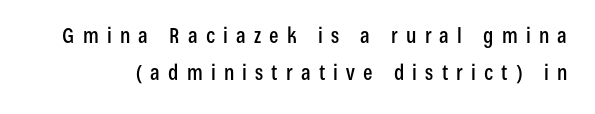
The image shows 21 px text type, upright; set line spacing 1.76x, unusually wide letter spacing (+0.39 em), not underlined.
